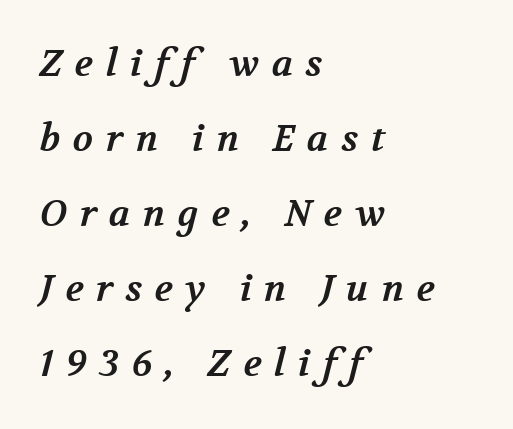
Q: Is the text bold? A: Yes.
Q: Is the typeface a serif or a sans-serif typeface? A: Serif.
Q: Is the text underlined? A: No.
Q: How is the paragraph aligned? A: Left-aligned.
Q: Is the spacing between letters normal or unusually wide? A: Unusually wide.
Q: Is the spacing between lines tight, normal or loose? A: Loose.
Q: Width (condensed, normal, or wide)? A: Normal.
Q: Stroke contrast? A: Medium.
Q: x-height? A: Medium.
Q: Monospaced? A: No.
